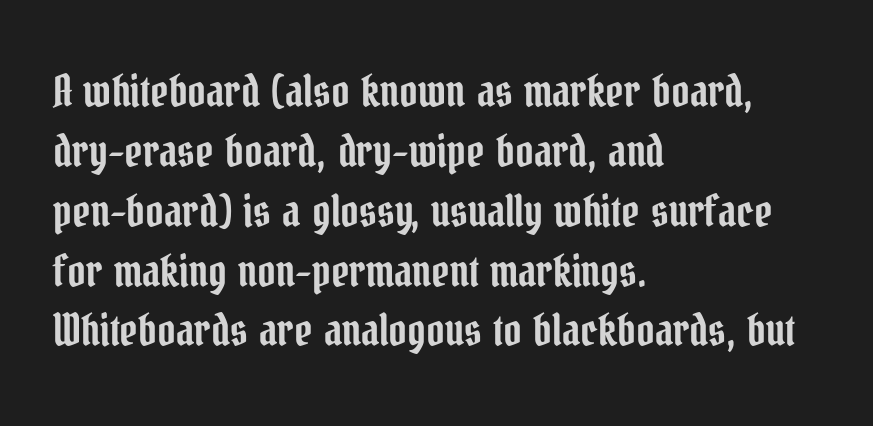
The image shows 44 px condensed serif type, upright; set left-aligned, normal line spacing (1.36x), normal letter spacing, not underlined; low stroke contrast and a medium x-height.
